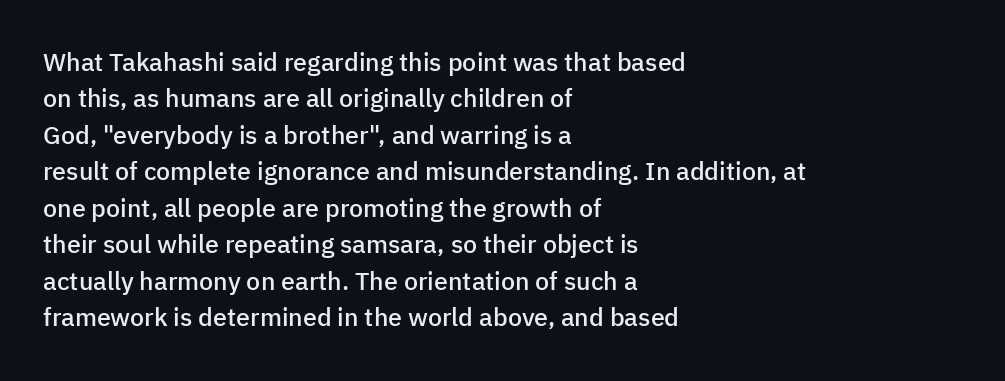
{"italic": "no", "bold": "semi", "underline": "no", "align": "left", "line_spacing": "normal", "line_spacing_ratio": 1.46, "letter_spacing": "normal", "letter_spacing_em": 0.0, "glyph_px": 25}
